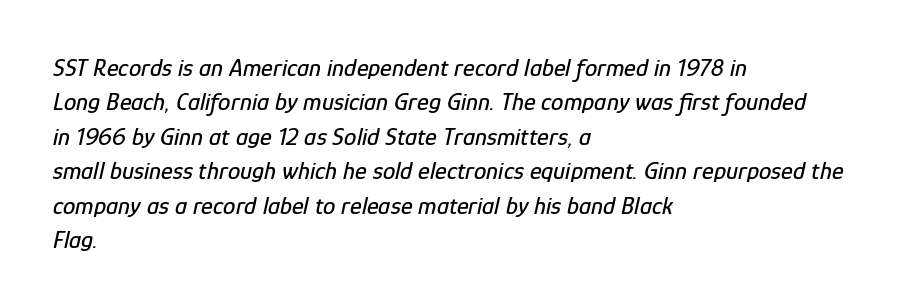
{"italic": "yes", "lean": "right", "slant_degrees": 12, "underline": "no", "align": "left", "line_spacing": "normal", "line_spacing_ratio": 1.38, "letter_spacing": "normal", "letter_spacing_em": 0.0, "glyph_px": 25}
